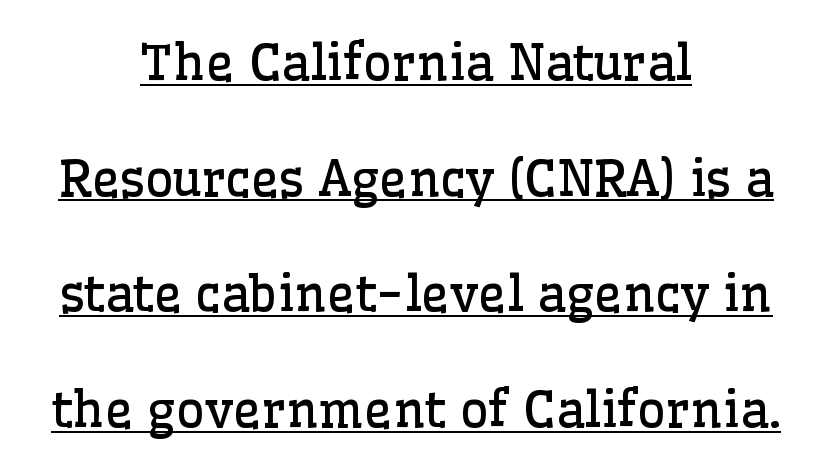
The image shows 49 px regular-weight serif type, upright; set centered, loose line spacing (2.36x), normal letter spacing, underlined; low stroke contrast and a medium x-height.
